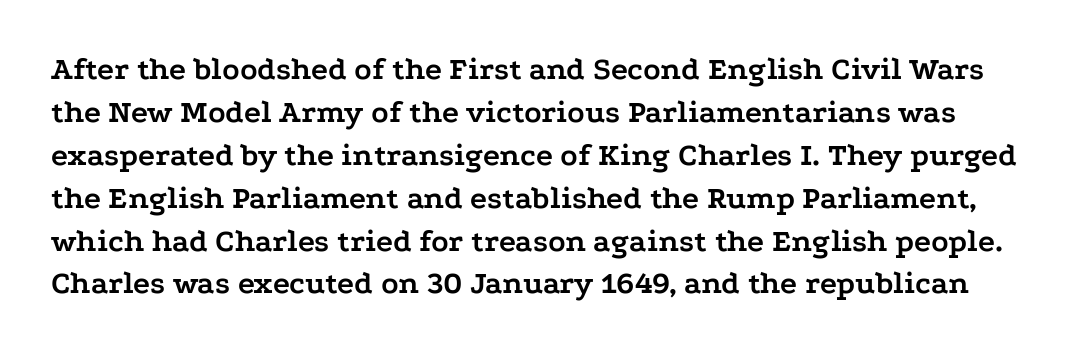
Caption: standard tracking, unaltered. This is heavy type, rendered in bold. The letters advance in unequal steps, a hallmark of proportional type. A typesetter would label this face a serif.
